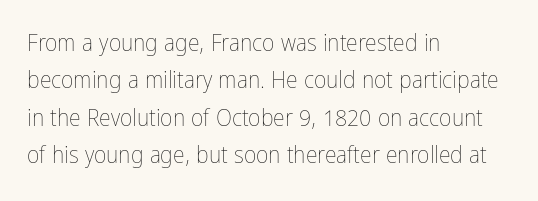
Evenly set lines give the paragraph a standard silhouette. Here the glyphs are tracked normally, forming tight word shapes. Rule under the text: the space is simply empty. Italic? Not at all — the glyphs are vertical. These glyphs show unthickened strokes, regular width or finer.
